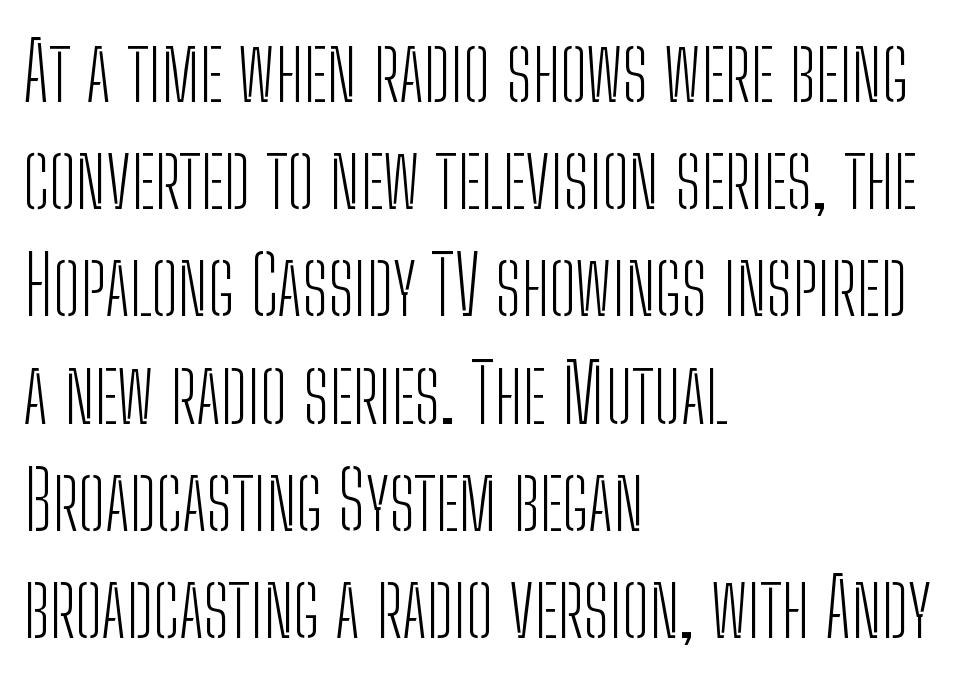
{"serif": "no", "italic": "no", "bold": "no", "weight": "light", "width": "condensed", "stroke_contrast": "low", "x_height": "medium", "monospaced": "no", "underline": "no", "align": "left", "line_spacing": "normal", "line_spacing_ratio": 1.34, "letter_spacing": "normal", "letter_spacing_em": 0.0, "glyph_px": 80}
